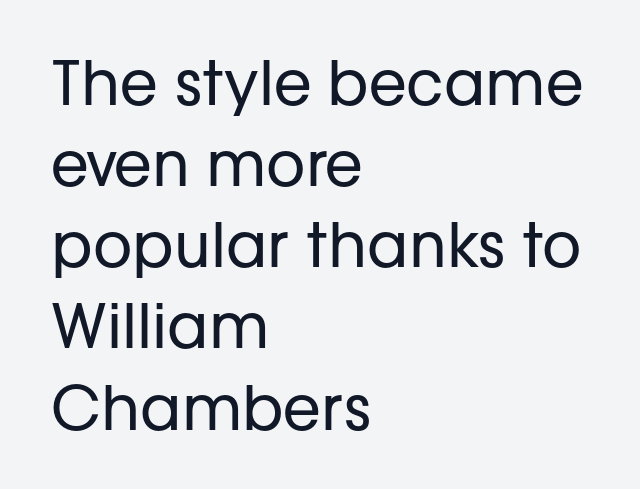
Q: Is the text bold? A: No.
Q: Is the text italic (slanted)? A: No, it is upright.
Q: Is the typeface a serif or a sans-serif typeface? A: Sans-serif.
Q: Is the text underlined? A: No.
Q: How is the paragraph aligned? A: Left-aligned.
Q: Is the spacing between letters normal or unusually wide? A: Normal.
Q: Is the spacing between lines tight, normal or loose? A: Normal.
Q: Width (condensed, normal, or wide)? A: Normal.
Q: Stroke contrast? A: Low.
Q: x-height? A: Medium.
Q: Monospaced? A: No.
